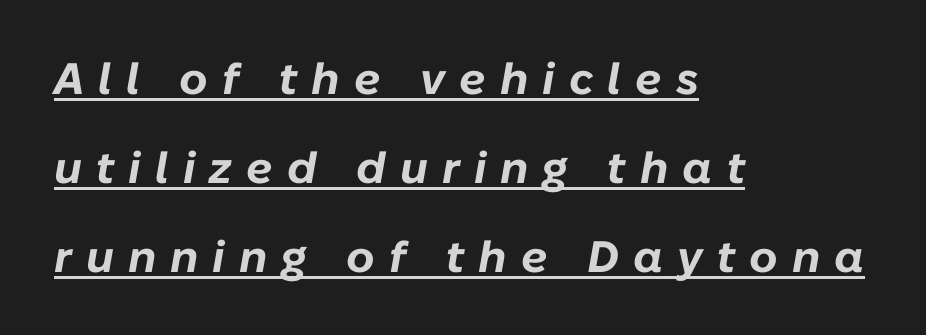
The image shows 44 px bold type, italic (leaning right); set left-aligned, loose line spacing (2.02x), unusually wide letter spacing (+0.32 em), underlined; low stroke contrast and a medium x-height.
